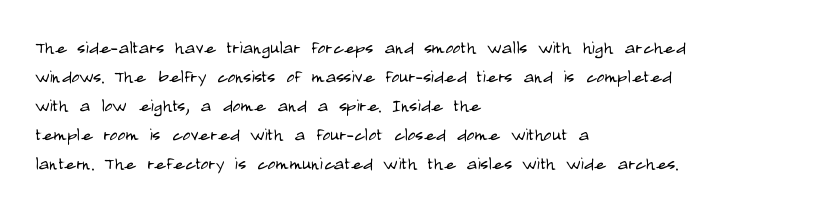
Q: Is the text bold? A: No.
Q: Is the text italic (slanted)? A: No, it is upright.
Q: Is the text underlined? A: No.
Q: How is the paragraph aligned? A: Left-aligned.
Q: Is the spacing between letters normal or unusually wide? A: Normal.
Q: Is the spacing between lines tight, normal or loose? A: Normal.
